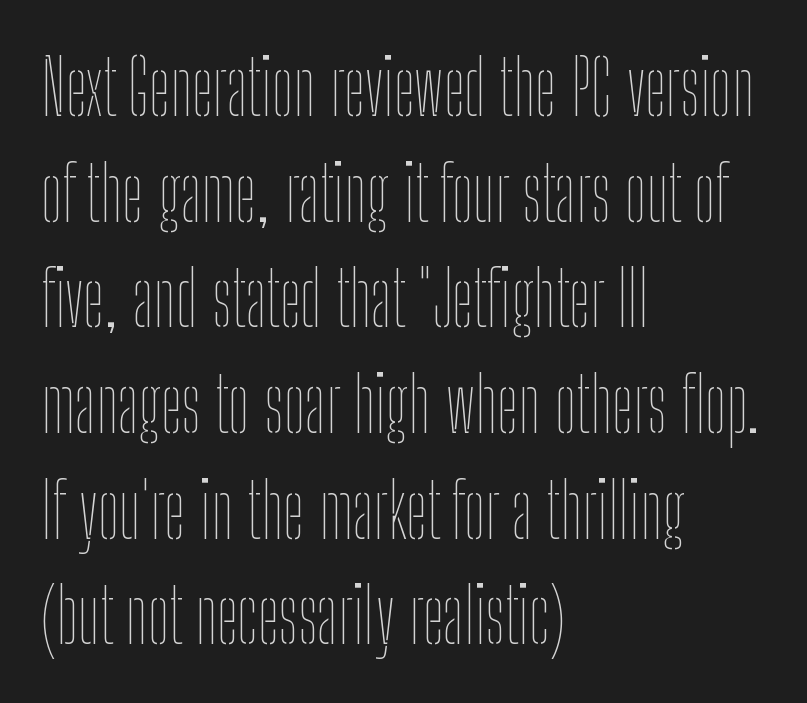
Q: Is the text bold? A: No.
Q: Is the text italic (slanted)? A: No, it is upright.
Q: Is the text underlined? A: No.
Q: How is the paragraph aligned? A: Left-aligned.
Q: Is the spacing between letters normal or unusually wide? A: Normal.
Q: Is the spacing between lines tight, normal or loose? A: Normal.
Q: Width (condensed, normal, or wide)? A: Condensed.
Q: Stroke contrast? A: Low.
Q: x-height? A: Medium.
Q: Monospaced? A: No.
